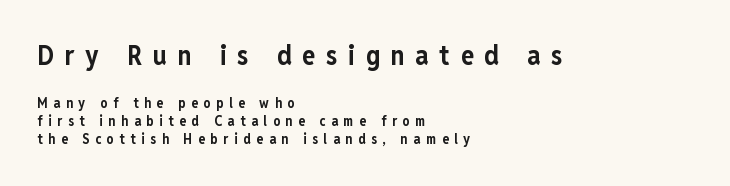
Q: Is the text bold? A: Yes.
Q: Is the text italic (slanted)? A: No, it is upright.
Q: Is the text underlined? A: No.
Q: How is the paragraph aligned? A: Left-aligned.
Q: Is the spacing between letters normal or unusually wide? A: Unusually wide.
Q: Is the spacing between lines tight, normal or loose? A: Normal.
Q: Which block of text is set in a larger size, the first (top) or the second (bottom)? A: The first (top) one.
